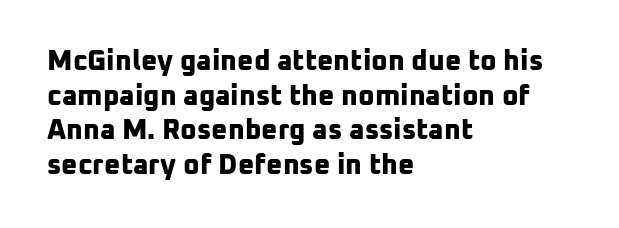
The image shows 28 px bold sans-serif type; set left-aligned, line spacing 1.24x, normal letter spacing, not underlined; low stroke contrast and a medium x-height.
